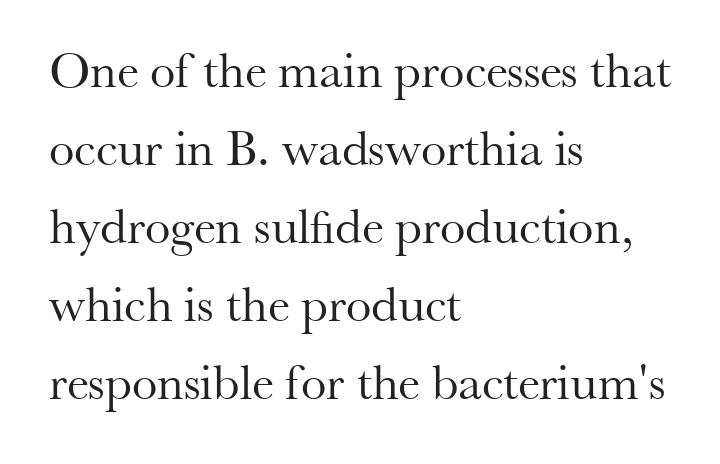
{"serif": "yes", "italic": "no", "bold": "no", "weight": "regular", "width": "normal", "stroke_contrast": "medium", "x_height": "small", "monospaced": "no", "underline": "no", "align": "left", "line_spacing": "normal", "line_spacing_ratio": 1.53, "letter_spacing": "normal", "letter_spacing_em": 0.0, "glyph_px": 51}
